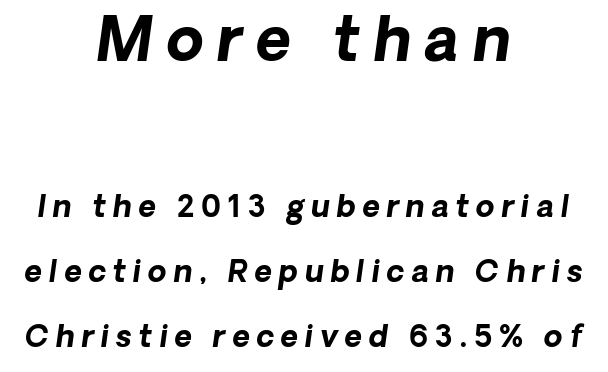
Q: Is the text bold? A: Yes.
Q: Is the typeface a serif or a sans-serif typeface? A: Sans-serif.
Q: Is the text underlined? A: No.
Q: How is the paragraph aligned? A: Centered.
Q: Is the spacing between letters normal or unusually wide? A: Unusually wide.
Q: Is the spacing between lines tight, normal or loose? A: Loose.
Q: Which block of text is set in a larger size, the first (top) or the second (bottom)? A: The first (top) one.
Q: Width (condensed, normal, or wide)? A: Normal.
Q: Stroke contrast? A: Low.
Q: x-height? A: Medium.
Q: Monospaced? A: No.
